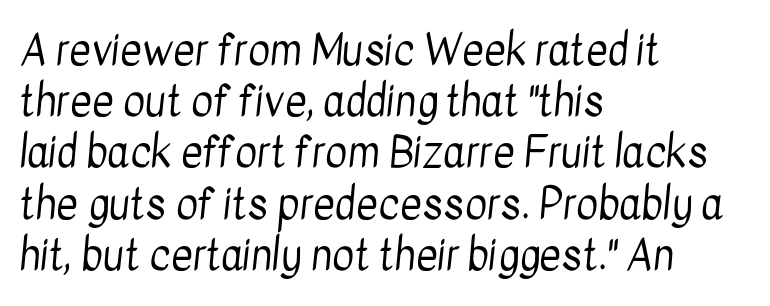
Q: Is the text bold? A: No.
Q: Is the typeface a serif or a sans-serif typeface? A: Sans-serif.
Q: Is the text underlined? A: No.
Q: How is the paragraph aligned? A: Left-aligned.
Q: Is the spacing between letters normal or unusually wide? A: Normal.
Q: Width (condensed, normal, or wide)? A: Condensed.
Q: Stroke contrast? A: Low.
Q: x-height? A: Medium.
Q: Monospaced? A: No.
